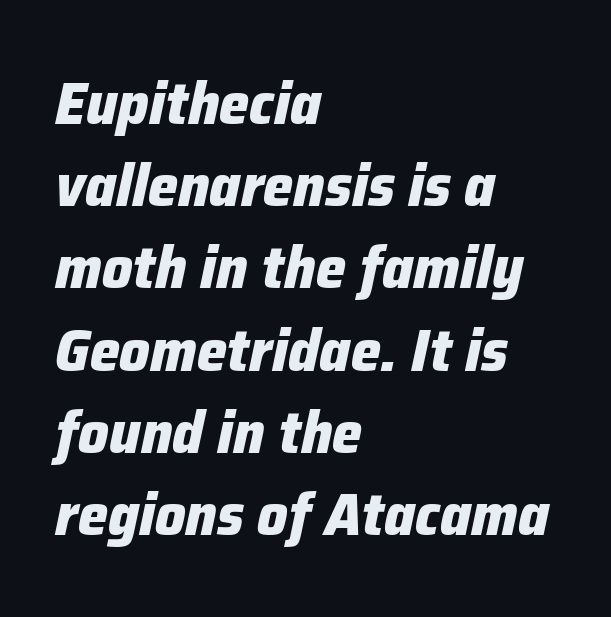
Slanted lettering throughout. Plenty of ink on the page — the face is bold. Any mark beneath the type? The region is blank. Compared with typical body copy, the letter spacing here is the same.
